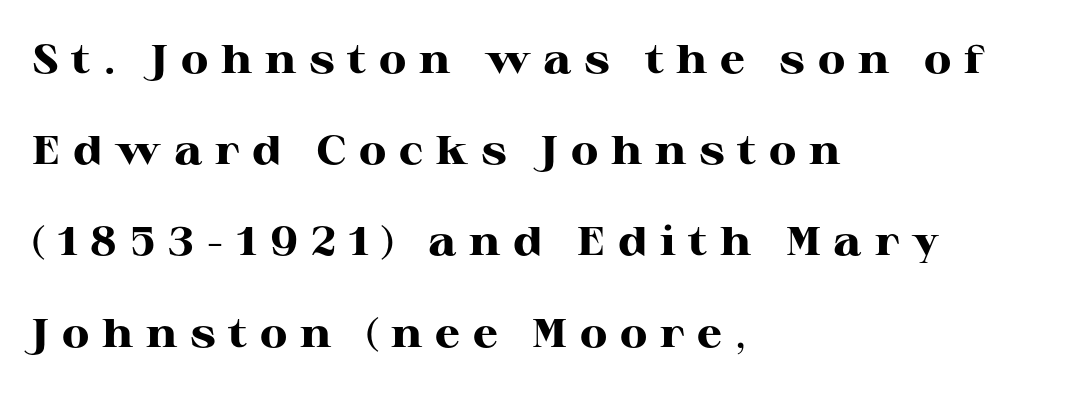
Every row of glyphs begins at an identical x-position on the left. Inter-character spacing is expanded well beyond the font's built-in metrics. Heavy, bold letterforms. Do the letters lean? They stand straight. A typesetter would label this face a serif.
